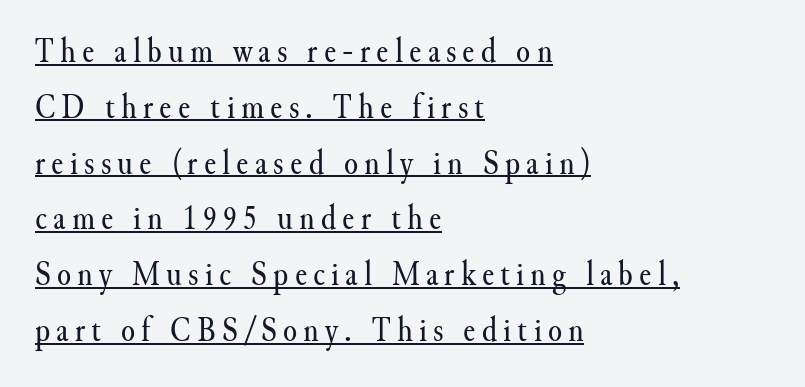
The image shows 36 px regular-weight serif type, upright; set left-aligned, normal line spacing (1.55x), underlined; medium stroke contrast and a small x-height.
